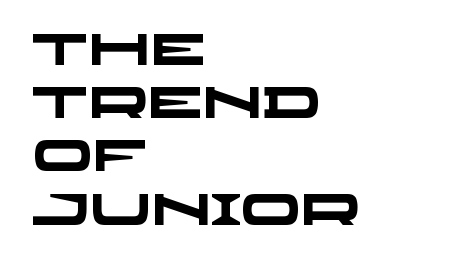
{"serif": "no", "bold": "yes", "weight": "heavy", "width": "wide", "stroke_contrast": "low", "x_height": "large", "monospaced": "no", "underline": "no", "align": "left", "line_spacing_ratio": 1.21, "letter_spacing": "normal", "letter_spacing_em": 0.0, "glyph_px": 44}
